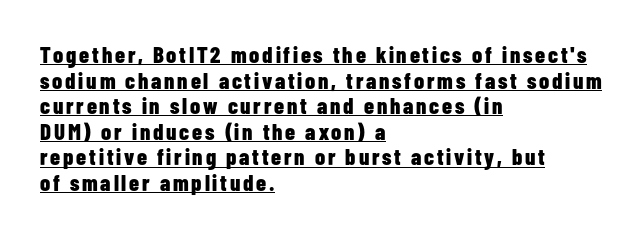
Q: Is the text bold? A: Yes.
Q: Is the text italic (slanted)? A: No, it is upright.
Q: Is the text underlined? A: Yes.
Q: How is the paragraph aligned? A: Left-aligned.
Q: Is the spacing between lines tight, normal or loose? A: Tight.
